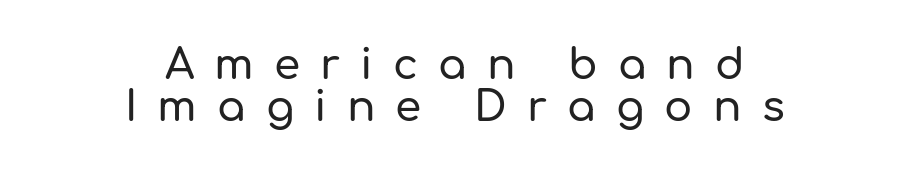
Line spacing here is tight. Loose tracking; the words dissolve into strings of separated letters. Neither beginnings nor endings align; midpoints do. Unmarked baselines from the first word to the last.
